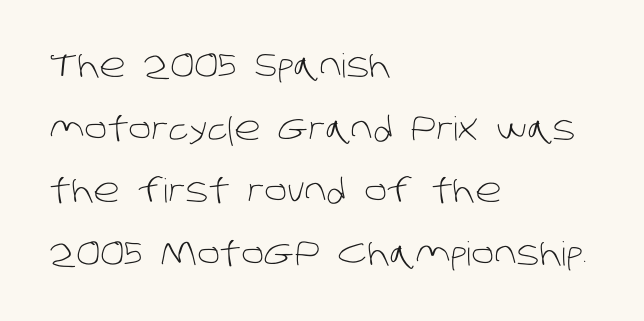
The image shows 33 px light sans-serif type; set left-aligned, loose line spacing (1.9x), normal letter spacing, not underlined; low stroke contrast and a large x-height.
